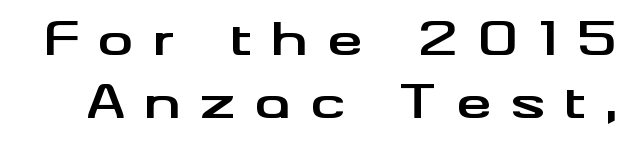
Q: Is the text bold? A: Yes.
Q: Is the text italic (slanted)? A: No, it is upright.
Q: Is the typeface a serif or a sans-serif typeface? A: Sans-serif.
Q: Is the text underlined? A: No.
Q: Is the spacing between letters normal or unusually wide? A: Unusually wide.
Q: Is the spacing between lines tight, normal or loose? A: Normal.
Q: Width (condensed, normal, or wide)? A: Wide.
Q: Stroke contrast? A: Medium.
Q: x-height? A: Small.
Q: Monospaced? A: No.
